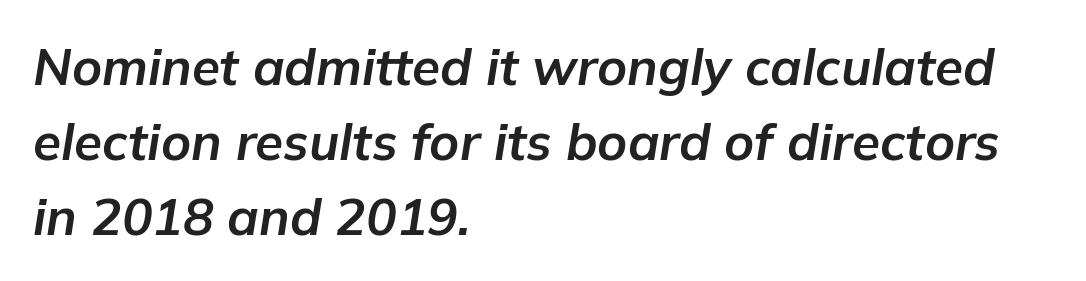
{"italic": "yes", "lean": "right", "slant_degrees": 9, "bold": "yes", "weight": "bold", "width": "normal", "stroke_contrast": "low", "x_height": "medium", "monospaced": "no", "underline": "no", "align": "left", "line_spacing": "normal", "line_spacing_ratio": 1.47, "letter_spacing": "normal", "letter_spacing_em": 0.0, "glyph_px": 51}
